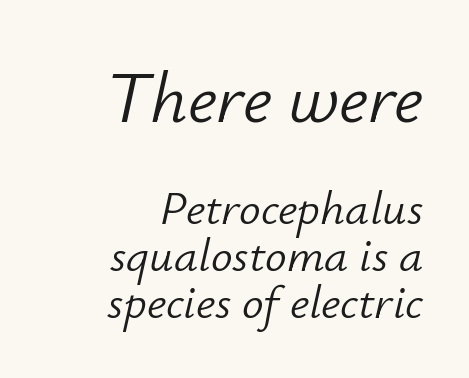
The image shows 72 px light type, italic (leaning right); set right-aligned, tight line spacing (0.97x), normal letter spacing, not underlined; the first (top) block is 1.5x larger; low stroke contrast and a small x-height.
